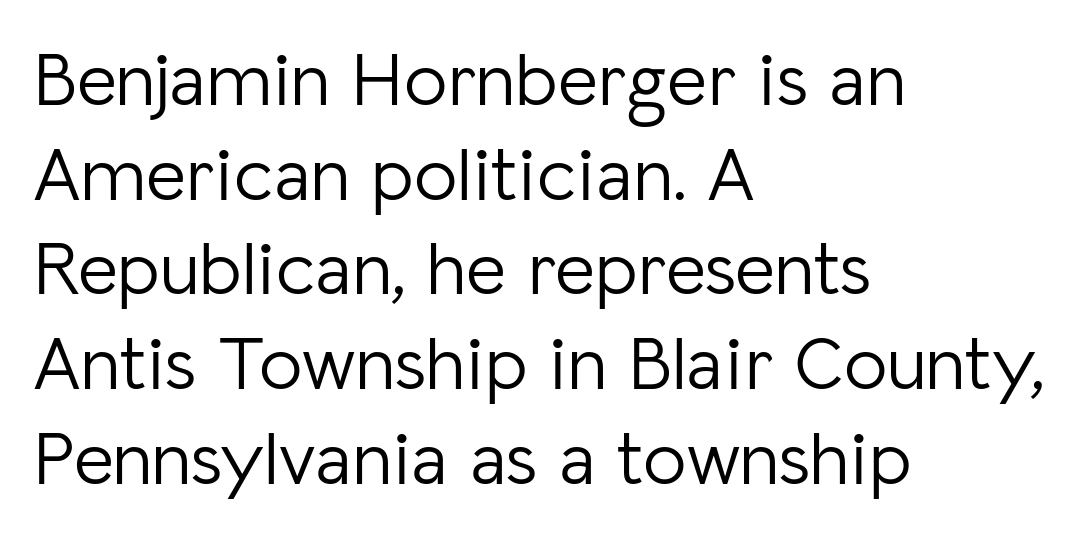
The image shows 77 px light sans-serif type, upright; set left-aligned, line spacing 1.23x, normal letter spacing, not underlined; low stroke contrast and a medium x-height.
